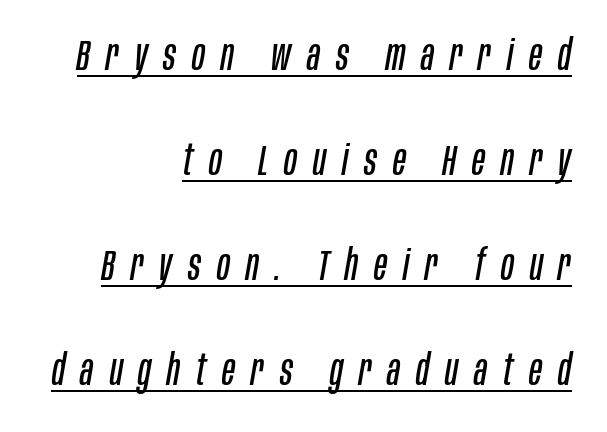
The face used here is rendered with a markedly widened letterfit. Layout note: lines flush right. If you measured baseline to baseline, you'd find a long distance. The typesetting does not lean heavy: it is not bold.
